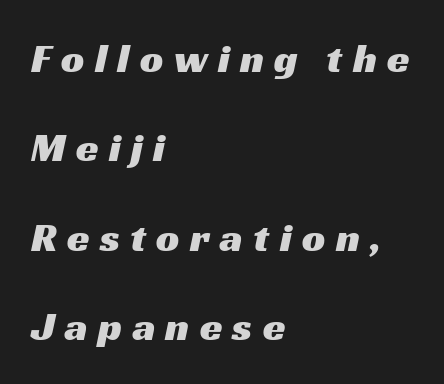
{"serif": "no", "width": "wide", "stroke_contrast": "medium", "x_height": "medium", "monospaced": "no", "underline": "no", "align": "left", "line_spacing": "loose", "line_spacing_ratio": 2.18, "letter_spacing": "wide", "letter_spacing_em": 0.25, "glyph_px": 41}
